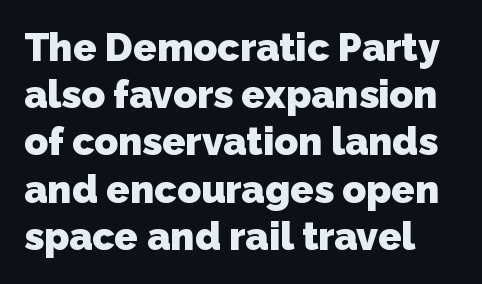
The image shows 39 px heavy sans-serif type; set line spacing 1.21x, normal letter spacing, not underlined; low stroke contrast and a medium x-height.
